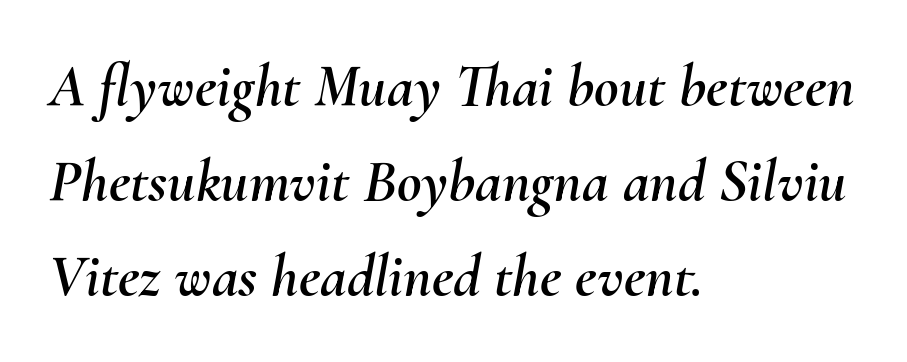
Q: Is the text italic (slanted)? A: Yes, it leans right by about 10 degrees.
Q: Is the text underlined? A: No.
Q: How is the paragraph aligned? A: Left-aligned.
Q: Is the spacing between letters normal or unusually wide? A: Normal.
Q: Is the spacing between lines tight, normal or loose? A: Normal.
Q: Width (condensed, normal, or wide)? A: Normal.
Q: Stroke contrast? A: Medium.
Q: x-height? A: Small.
Q: Monospaced? A: No.
